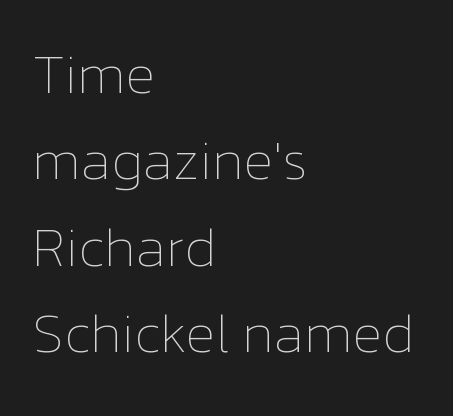
{"italic": "no", "bold": "no", "weight": "thin", "width": "normal", "stroke_contrast": "low", "x_height": "medium", "monospaced": "no", "underline": "no", "align": "left", "line_spacing": "normal", "line_spacing_ratio": 1.57, "letter_spacing": "normal", "letter_spacing_em": 0.0, "glyph_px": 55}
